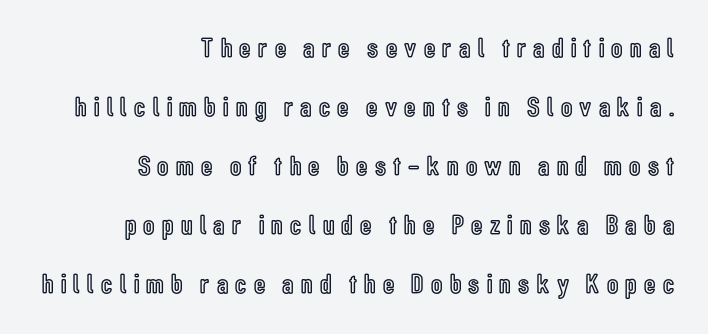
Q: Is the text italic (slanted)? A: No, it is upright.
Q: Is the text underlined? A: No.
Q: How is the paragraph aligned? A: Right-aligned.
Q: Is the spacing between letters normal or unusually wide? A: Unusually wide.
Q: Is the spacing between lines tight, normal or loose? A: Loose.
Q: Width (condensed, normal, or wide)? A: Condensed.
Q: x-height? A: Medium.
Q: Monospaced? A: No.
